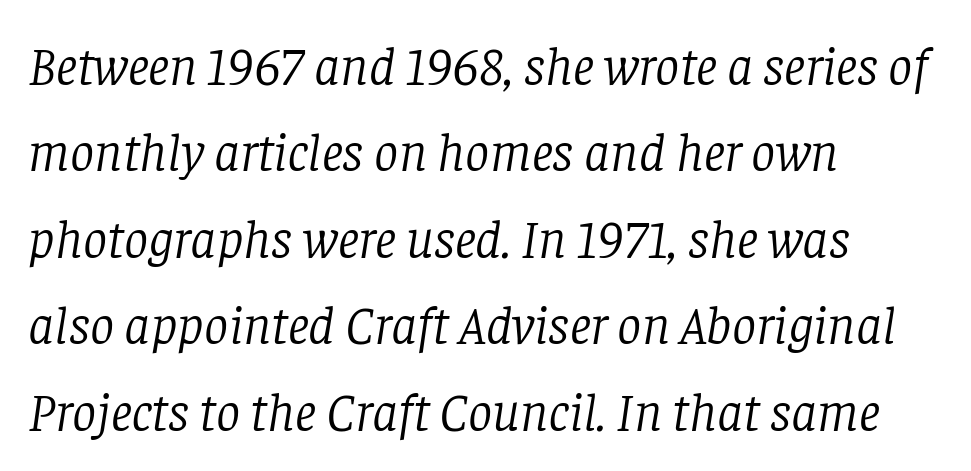
Q: Is the text bold? A: No.
Q: Is the text italic (slanted)? A: Yes, it leans right by about 8 degrees.
Q: Is the typeface a serif or a sans-serif typeface? A: Serif.
Q: Is the text underlined? A: No.
Q: How is the paragraph aligned? A: Left-aligned.
Q: Is the spacing between letters normal or unusually wide? A: Normal.
Q: Is the spacing between lines tight, normal or loose? A: Normal.
Q: Width (condensed, normal, or wide)? A: Normal.
Q: Stroke contrast? A: Low.
Q: x-height? A: Large.
Q: Monospaced? A: No.
